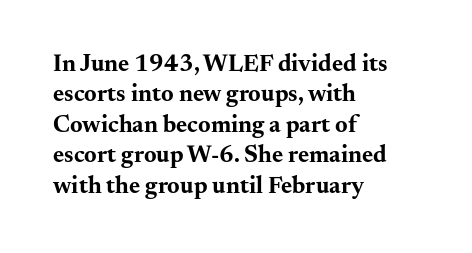
Q: Is the text bold? A: Yes.
Q: Is the text italic (slanted)? A: No, it is upright.
Q: Is the text underlined? A: No.
Q: How is the paragraph aligned? A: Left-aligned.
Q: Is the spacing between letters normal or unusually wide? A: Normal.
Q: Is the spacing between lines tight, normal or loose? A: Normal.
